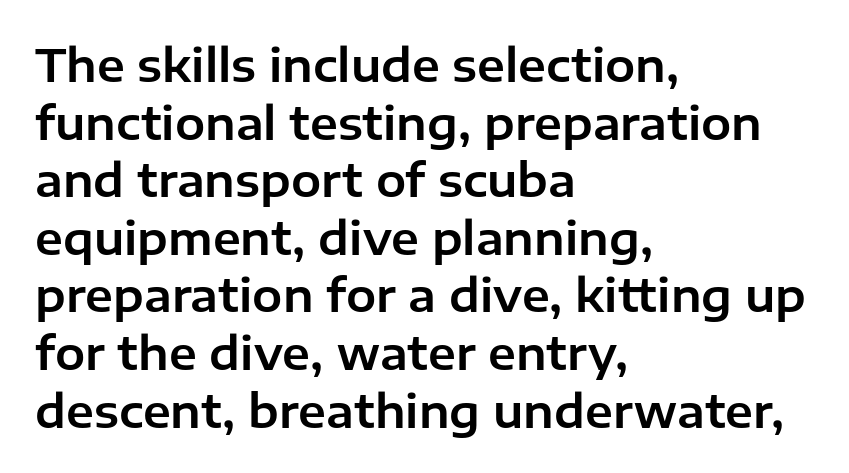
Does the lettering tilt? It doesn't — this is upright. The lines sit at an ordinary, default distance from one another. The typeface chosen for these lines omits serifs. The passage shown is typed in a proportional face where columns would drift.
